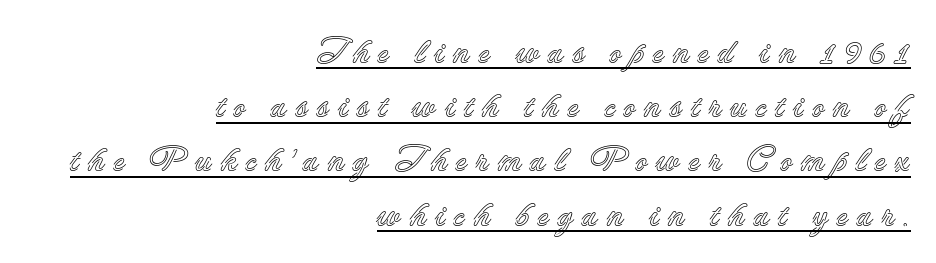
Q: Is the text italic (slanted)? A: Yes.
Q: Is the text underlined? A: Yes.
Q: How is the paragraph aligned? A: Right-aligned.
Q: Is the spacing between letters normal or unusually wide? A: Unusually wide.
Q: Is the spacing between lines tight, normal or loose? A: Normal.
Q: Width (condensed, normal, or wide)? A: Normal.
Q: x-height? A: Small.
Q: Monospaced? A: No.
